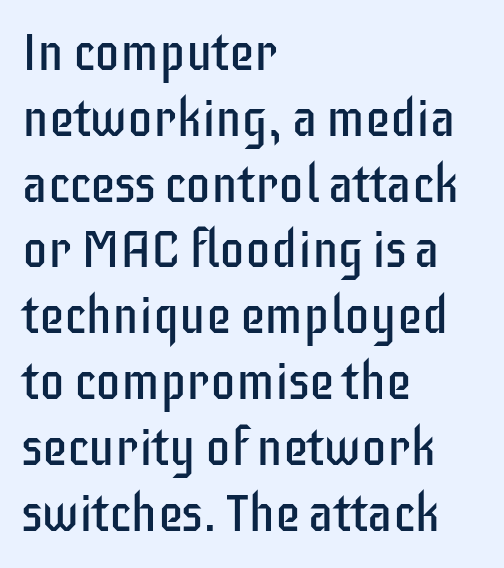
The image shows 51 px regular-weight, condensed sans-serif type, upright; set left-aligned, normal line spacing (1.29x), normal letter spacing, not underlined; low stroke contrast and a large x-height.
